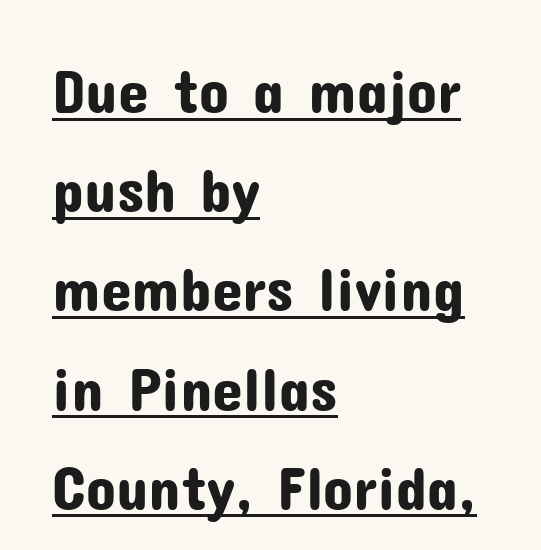
The image shows 62 px sans-serif type, upright; set left-aligned, normal line spacing (1.6x), normal letter spacing, underlined; low stroke contrast and a medium x-height.
